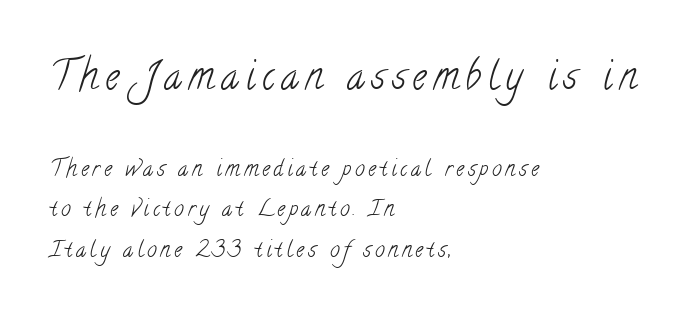
The face used here appears at its bigger size in the upper chunk. The rendering uses natural spacing where letterforms have individual widths. Is the block centered? No — it sits flush against the left margin. You can tell from the footed stems that serif type was used.
